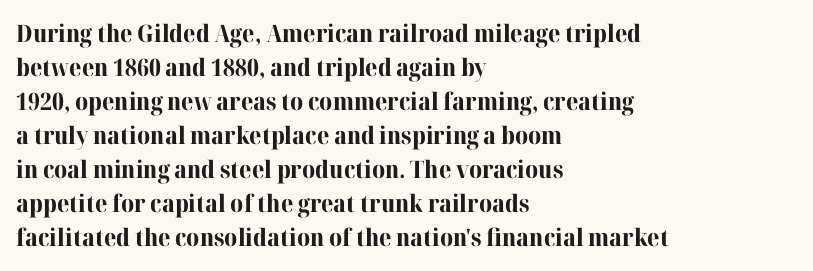
{"italic": "no", "bold": "yes", "underline": "no", "align": "left", "line_spacing": "normal", "line_spacing_ratio": 1.42, "letter_spacing": "normal", "letter_spacing_em": 0.0, "glyph_px": 24}
